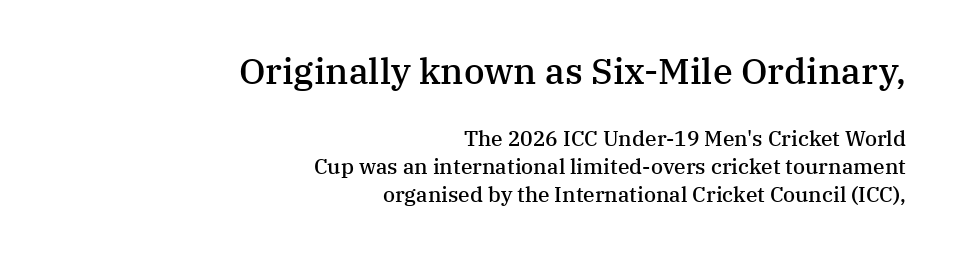
Q: Is the text bold? A: Semi-bold.
Q: Is the text italic (slanted)? A: No, it is upright.
Q: Is the typeface a serif or a sans-serif typeface? A: Serif.
Q: Is the text underlined? A: No.
Q: How is the paragraph aligned? A: Right-aligned.
Q: Is the spacing between letters normal or unusually wide? A: Normal.
Q: Is the spacing between lines tight, normal or loose? A: Normal.
Q: Which block of text is set in a larger size, the first (top) or the second (bottom)? A: The first (top) one.
Q: Width (condensed, normal, or wide)? A: Normal.
Q: Stroke contrast? A: Medium.
Q: x-height? A: Medium.
Q: Monospaced? A: No.
